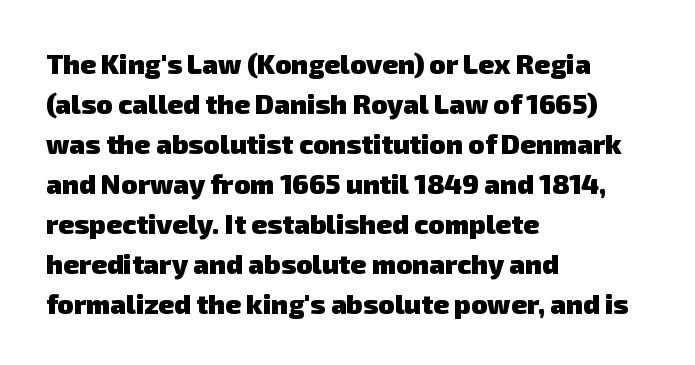
A normal amount of white space separates one row of letters from the next. Notice how thick the strokes are: this is what a full bold looks like. Words appear dense and cohesive because spacing is normal. Which margin do the lines hug? The left one — the right edge is uneven. Letters rest on an invisible, unmarked baseline.
